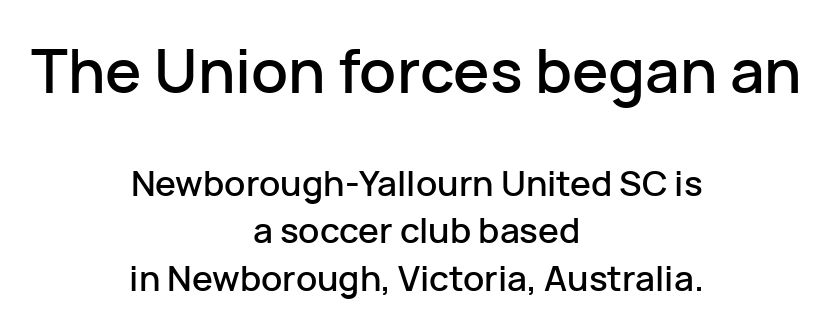
The image shows 61 px sans-serif type, upright; set centered, normal line spacing (1.35x), normal letter spacing, not underlined; the first (top) block is 1.74x larger; low stroke contrast and a medium x-height.
